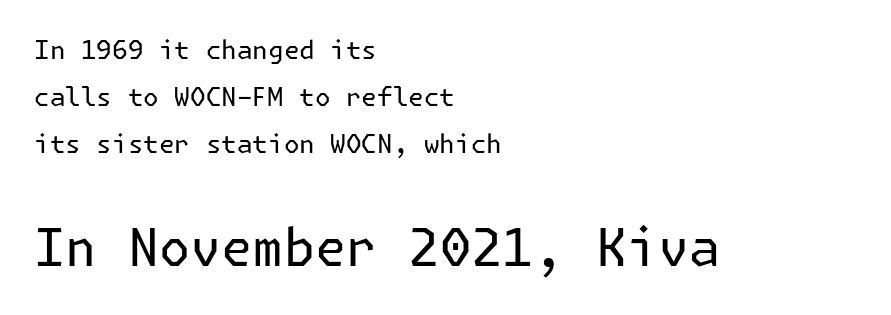
Honestly, the letter spacing is just normal — you wouldn't notice it. Unlike a traditional serif, this face leaves its strokes unadorned. The rag falls on the right side of this text block. No chunkiness to these letters — they're not bold. Glance below the letters and you will spot only blank space. Between these two stacked blocks, the lower one wins on size.
